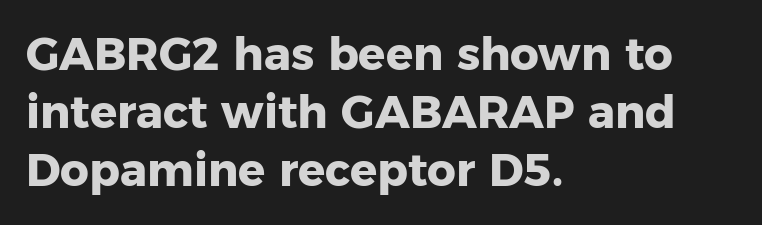
The image shows 45 px heavy sans-serif type, upright; set left-aligned, normal line spacing (1.29x), normal letter spacing, not underlined; low stroke contrast and a medium x-height.
